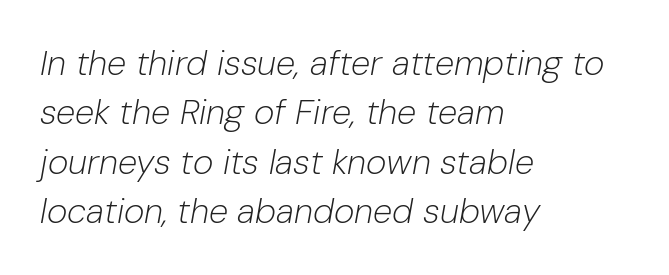
The image shows 35 px light type, italic (leaning right); set left-aligned, normal line spacing (1.41x), normal letter spacing, not underlined; low stroke contrast and a medium x-height.
